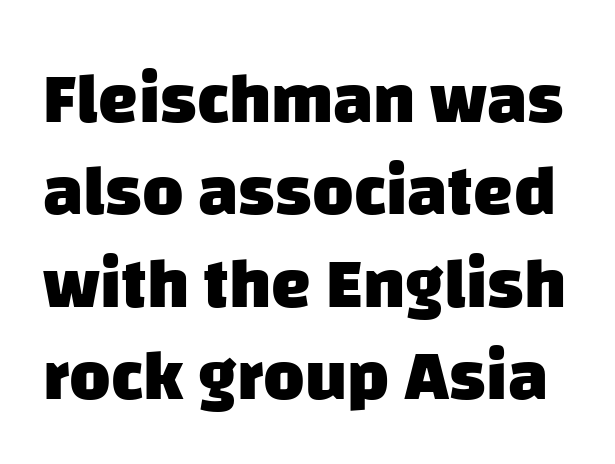
The image shows 71 px heavy sans-serif type; set normal line spacing (1.3x), normal letter spacing, not underlined; low stroke contrast and a large x-height.
